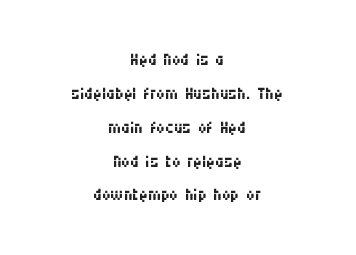
{"italic": "no", "bold": "no", "underline": "no", "align": "center", "line_spacing": "normal", "line_spacing_ratio": 1.41, "letter_spacing": "normal", "letter_spacing_em": 0.0, "glyph_px": 24}
